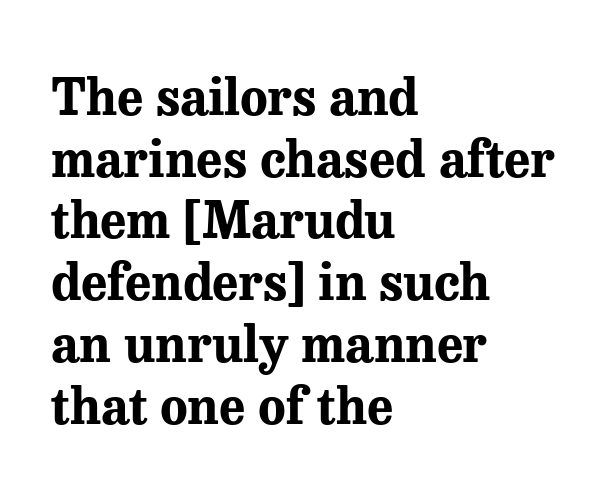
Q: Is the text bold? A: Yes.
Q: Is the text italic (slanted)? A: No, it is upright.
Q: Is the typeface a serif or a sans-serif typeface? A: Serif.
Q: Is the text underlined? A: No.
Q: How is the paragraph aligned? A: Left-aligned.
Q: Is the spacing between letters normal or unusually wide? A: Normal.
Q: Width (condensed, normal, or wide)? A: Normal.
Q: Stroke contrast? A: Medium.
Q: x-height? A: Medium.
Q: Monospaced? A: No.
